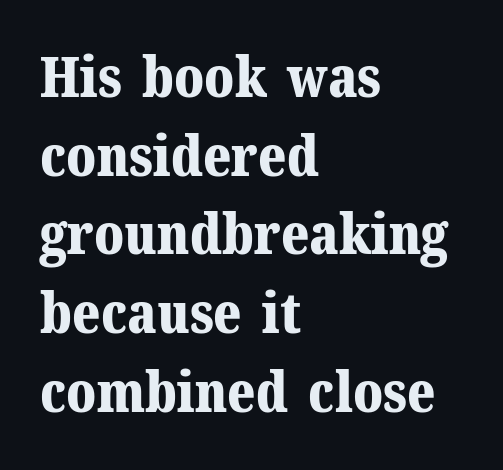
Underlining? Definitely not there. The rendering shows small feet on the letterforms — a serif design. Inter-character spacing is left at the font's built-in metrics. The typesetter chose a ragged-right arrangement here.
